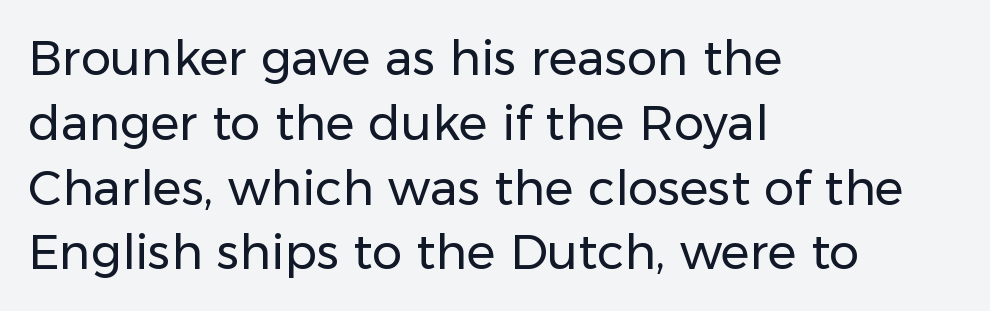
The image shows 48 px regular-weight sans-serif type, upright; set left-aligned, normal line spacing (1.35x), normal letter spacing, not underlined; low stroke contrast and a medium x-height.
